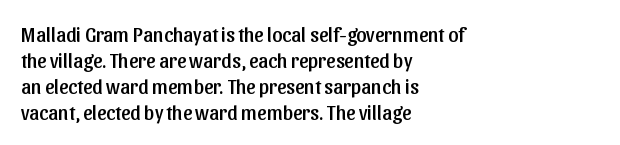
{"italic": "no", "underline": "no", "align": "left", "line_spacing": "normal", "line_spacing_ratio": 1.3, "letter_spacing": "normal", "letter_spacing_em": 0.0, "glyph_px": 20}
